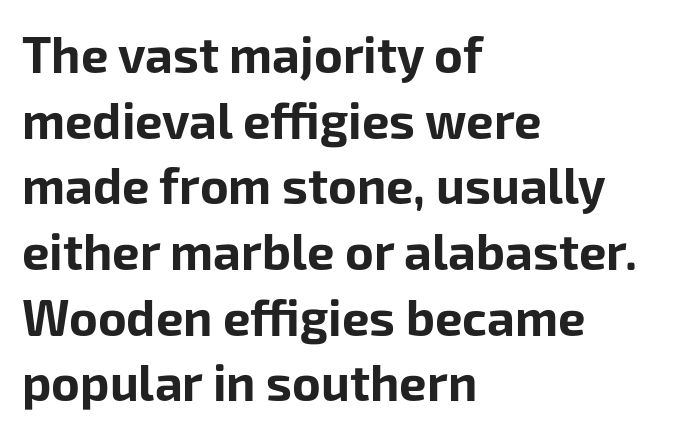
Q: Is the text bold? A: Yes.
Q: Is the text italic (slanted)? A: No, it is upright.
Q: Is the typeface a serif or a sans-serif typeface? A: Sans-serif.
Q: Is the text underlined? A: No.
Q: How is the paragraph aligned? A: Left-aligned.
Q: Is the spacing between letters normal or unusually wide? A: Normal.
Q: Is the spacing between lines tight, normal or loose? A: Normal.
Q: Width (condensed, normal, or wide)? A: Normal.
Q: Stroke contrast? A: Low.
Q: x-height? A: Medium.
Q: Monospaced? A: No.
